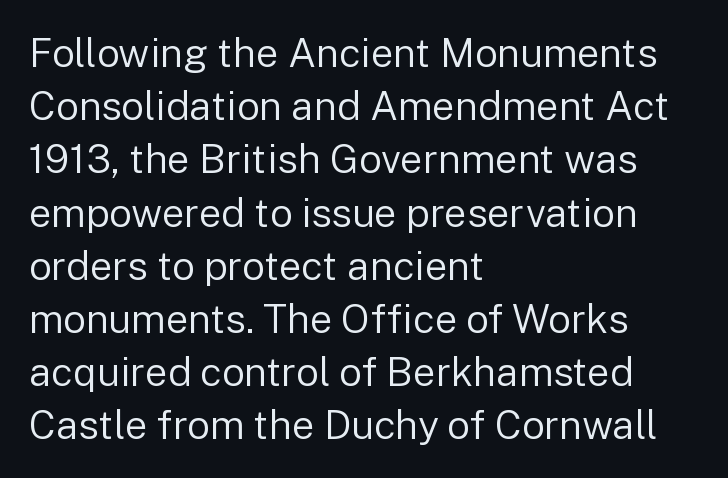
Tracking value appears to be zero — textbook default spacing. Notice how descenders clear the ascenders below comfortably — that's standard leading. The typesetting does not lean heavy: it is not bold. Are there feet on the stems? There aren't — it's a sans.
